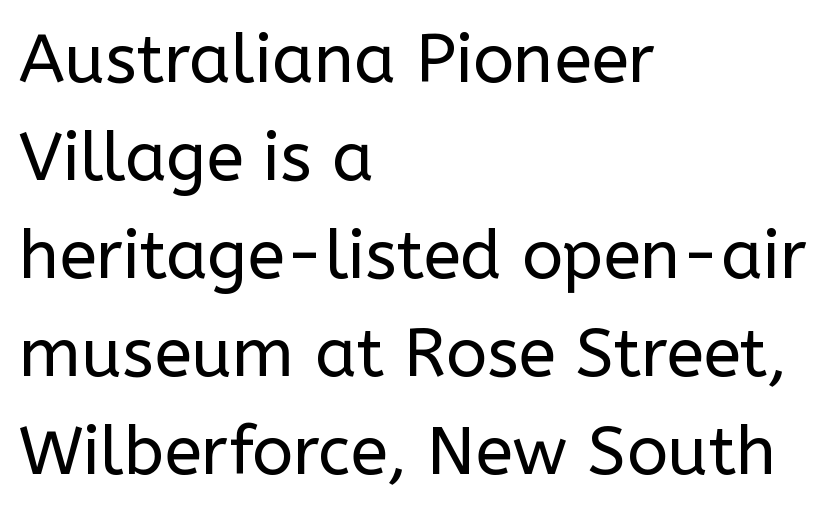
{"serif": "no", "italic": "no", "bold": "no", "weight": "regular", "width": "normal", "stroke_contrast": "low", "x_height": "medium", "monospaced": "no", "underline": "no", "align": "left", "line_spacing": "normal", "line_spacing_ratio": 1.44, "letter_spacing": "normal", "letter_spacing_em": 0.0, "glyph_px": 68}
